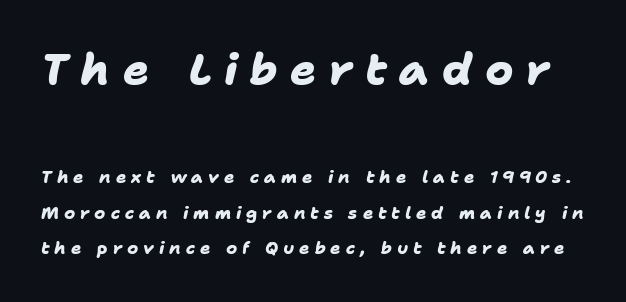
Q: Is the text bold? A: Yes.
Q: Is the typeface a serif or a sans-serif typeface? A: Sans-serif.
Q: Is the text underlined? A: No.
Q: Is the spacing between letters normal or unusually wide? A: Unusually wide.
Q: Is the spacing between lines tight, normal or loose? A: Loose.
Q: Which block of text is set in a larger size, the first (top) or the second (bottom)? A: The first (top) one.
Q: Width (condensed, normal, or wide)? A: Normal.
Q: Stroke contrast? A: Low.
Q: x-height? A: Medium.
Q: Monospaced? A: No.
